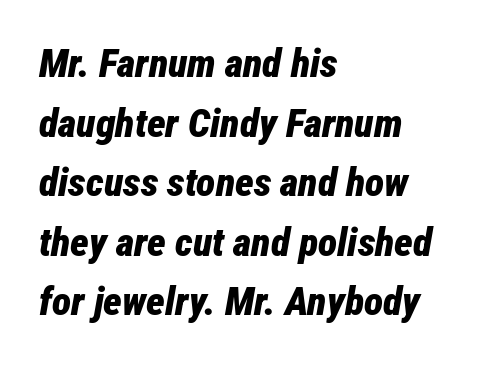
{"italic": "yes", "lean": "right", "slant_degrees": 12, "bold": "yes", "weight": "bold", "width": "condensed", "stroke_contrast": "low", "x_height": "medium", "monospaced": "no", "underline": "no", "align": "left", "line_spacing": "normal", "line_spacing_ratio": 1.49, "letter_spacing": "normal", "letter_spacing_em": 0.0, "glyph_px": 40}
